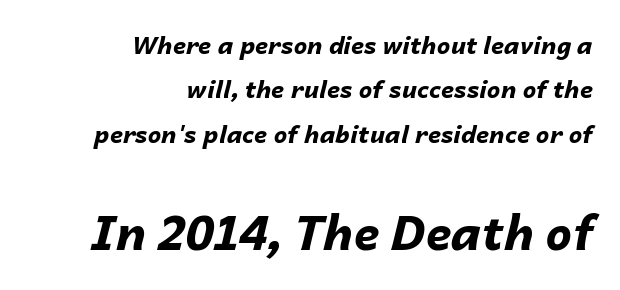
Q: Is the text bold? A: Yes.
Q: Is the text italic (slanted)? A: Yes, it leans right by about 14 degrees.
Q: Is the text underlined? A: No.
Q: How is the paragraph aligned? A: Right-aligned.
Q: Is the spacing between letters normal or unusually wide? A: Normal.
Q: Which block of text is set in a larger size, the first (top) or the second (bottom)? A: The second (bottom) one.
Q: Width (condensed, normal, or wide)? A: Normal.
Q: Stroke contrast? A: Low.
Q: x-height? A: Medium.
Q: Monospaced? A: No.
